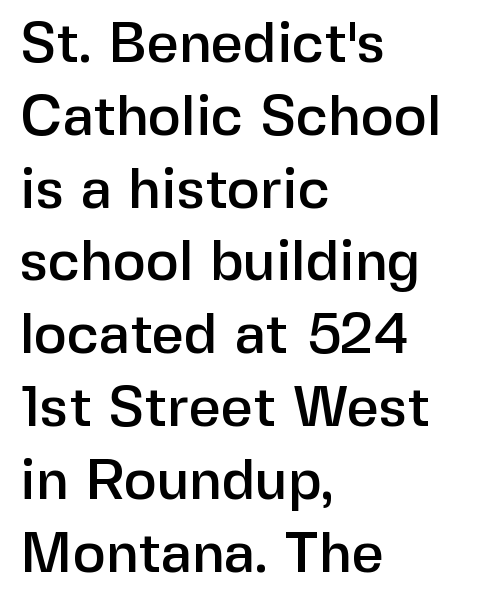
The image shows 56 px sans-serif type, upright; set left-aligned, normal line spacing (1.3x), normal letter spacing, not underlined; low stroke contrast and a medium x-height.
